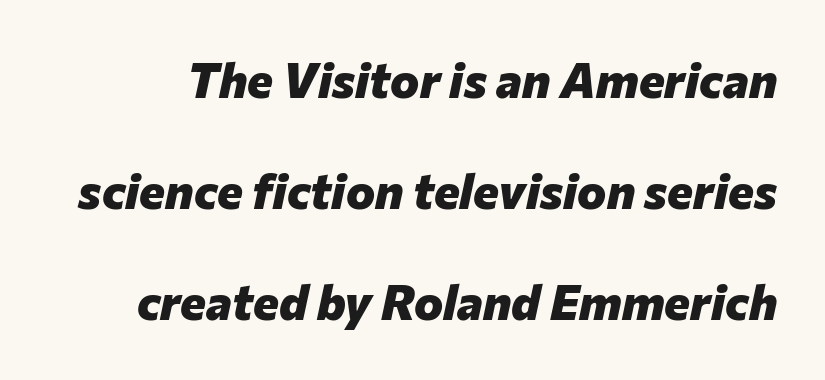
Proportional: the letters do not fall into vertical columns. The font is running at its bold setting. Reading down the column, the eye jumps a long way to each next line. The lettering tilts uniformly, giving the passage an italic look.
